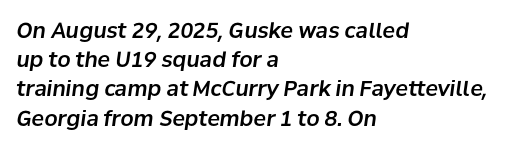
The ragged edge is on the right, which tells us the setting is flush left. Honestly, the row spacing looks completely unremarkable. The whole block is typeset with a tilt. The horizontal fit of the characters is conventional and even. Check the space under the baseline: it is left empty.
